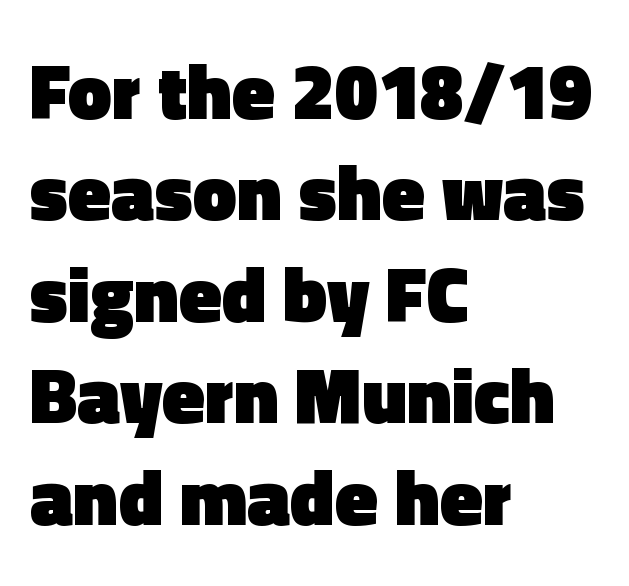
The image shows 78 px heavy sans-serif type, upright; set left-aligned, normal line spacing (1.3x), normal letter spacing, not underlined; a medium x-height.
